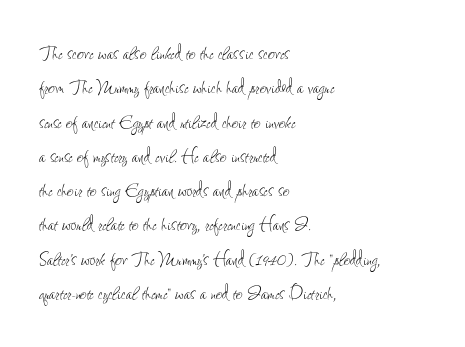
The image shows 23 px text type; set left-aligned, normal line spacing (1.49x), normal letter spacing, not underlined.
